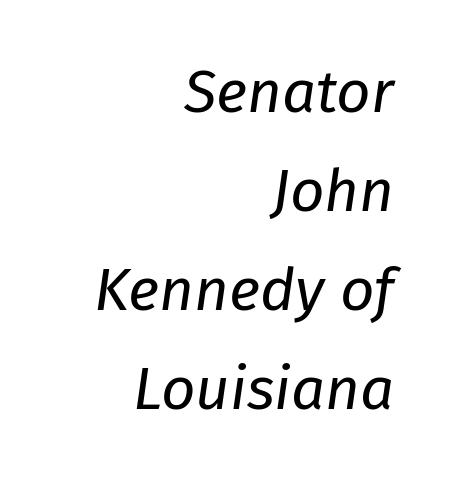
The image shows 60 px regular-weight type, italic (leaning right); set right-aligned, normal line spacing (1.65x), normal letter spacing, not underlined; low stroke contrast and a medium x-height.
